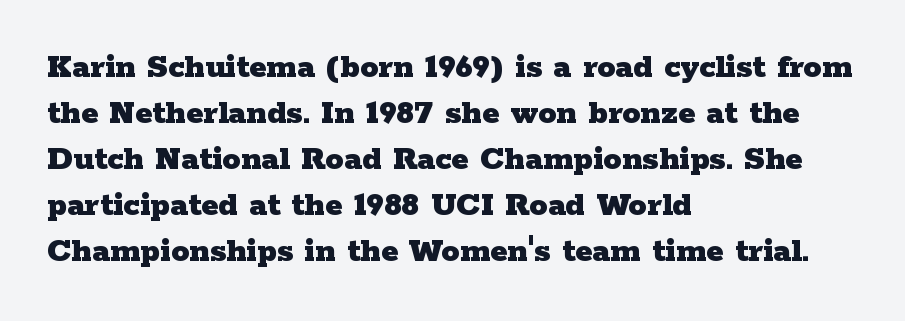
The image shows 36 px heavy, wide serif type, upright; set left-aligned, normal line spacing (1.28x), normal letter spacing, not underlined; low stroke contrast and a medium x-height.
